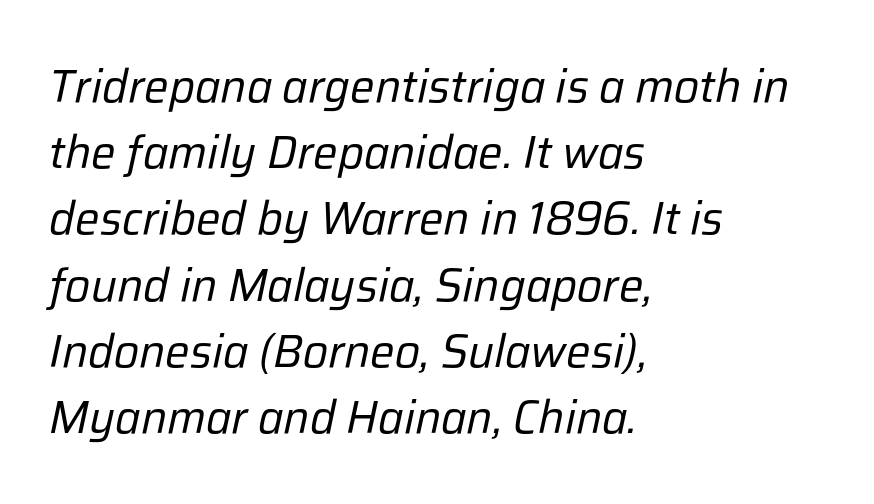
{"italic": "yes", "lean": "right", "slant_degrees": 12, "bold": "no", "weight": "regular", "width": "normal", "stroke_contrast": "low", "x_height": "medium", "monospaced": "no", "underline": "no", "align": "left", "line_spacing": "normal", "line_spacing_ratio": 1.44, "letter_spacing": "normal", "letter_spacing_em": 0.0, "glyph_px": 46}
